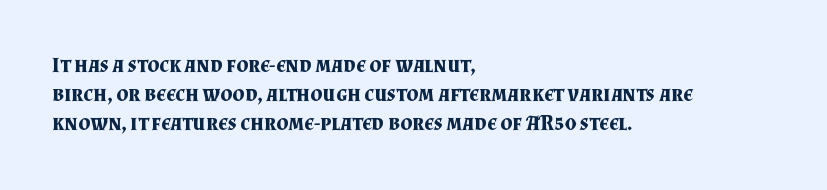
The image shows 21 px bold type, upright; set left-aligned, normal line spacing (1.37x), normal letter spacing, not underlined.
